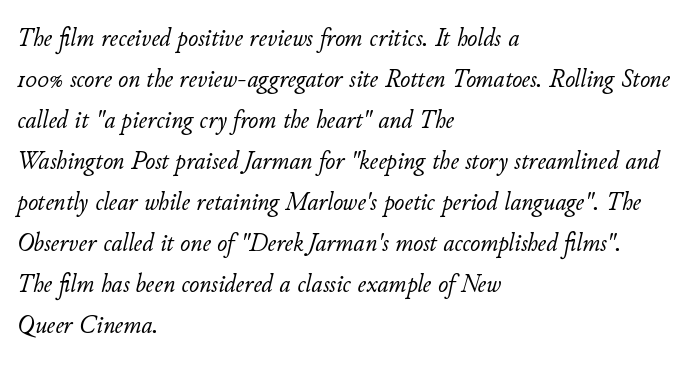
Q: Is the text bold? A: No.
Q: Is the text italic (slanted)? A: Yes, it leans right by about 11 degrees.
Q: Is the text underlined? A: No.
Q: How is the paragraph aligned? A: Left-aligned.
Q: Is the spacing between letters normal or unusually wide? A: Normal.
Q: Is the spacing between lines tight, normal or loose? A: Normal.
